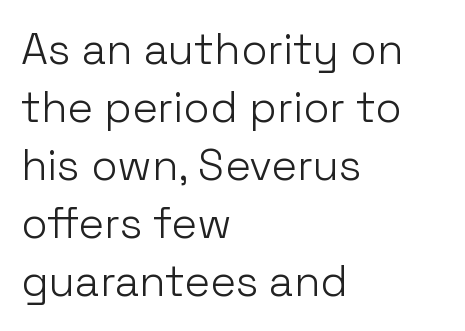
{"serif": "no", "italic": "no", "bold": "no", "weight": "light", "width": "normal", "stroke_contrast": "low", "x_height": "medium", "monospaced": "no", "underline": "no", "align": "left", "line_spacing": "normal", "line_spacing_ratio": 1.35, "letter_spacing": "normal", "letter_spacing_em": 0.0, "glyph_px": 43}
